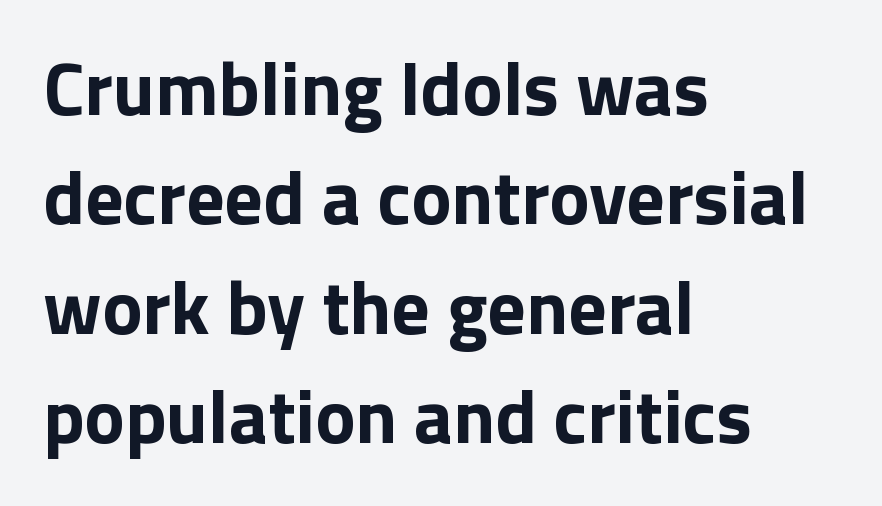
{"serif": "no", "italic": "no", "bold": "yes", "weight": "bold", "width": "normal", "stroke_contrast": "low", "x_height": "medium", "monospaced": "no", "underline": "no", "align": "left", "line_spacing": "normal", "line_spacing_ratio": 1.44, "letter_spacing": "normal", "letter_spacing_em": 0.0, "glyph_px": 76}
